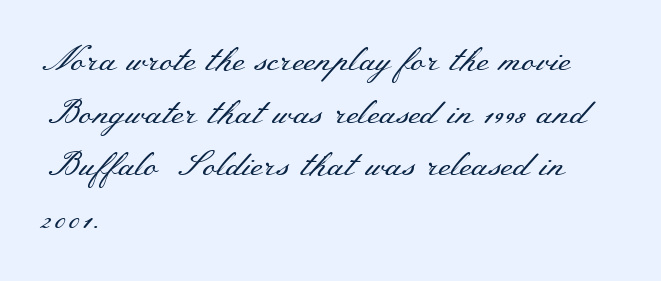
This rendering features lettering with no underline. Students, observe: this is what conventionally led text looks like. Proportional: the letters do not fall into vertical columns. A quiet, ordinary-to-light weight characterises the typeface. Here the glyphs are tracked normally, forming tight word shapes.
